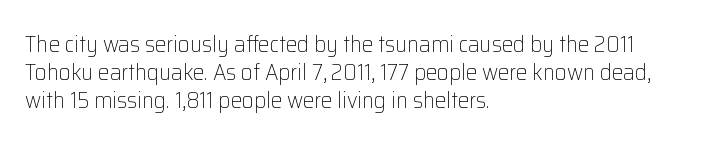
Q: Is the text bold? A: No.
Q: Is the text italic (slanted)? A: No, it is upright.
Q: Is the text underlined? A: No.
Q: How is the paragraph aligned? A: Left-aligned.
Q: Is the spacing between letters normal or unusually wide? A: Normal.
